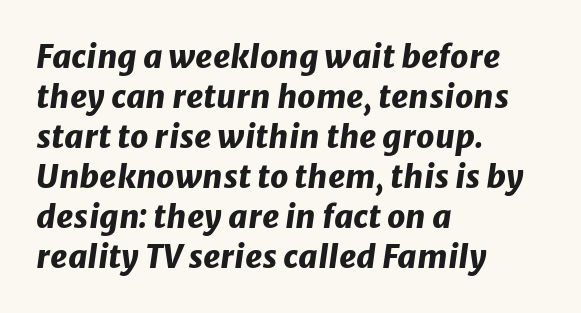
Q: Is the text bold? A: Yes.
Q: Is the text italic (slanted)? A: Yes, it leans right by about 8 degrees.
Q: Is the text underlined? A: No.
Q: How is the paragraph aligned? A: Left-aligned.
Q: Is the spacing between letters normal or unusually wide? A: Normal.
Q: Is the spacing between lines tight, normal or loose? A: Normal.
Q: Width (condensed, normal, or wide)? A: Normal.
Q: Stroke contrast? A: Low.
Q: x-height? A: Medium.
Q: Monospaced? A: No.
